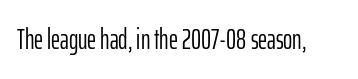
Q: Is the text bold? A: No.
Q: Is the text italic (slanted)? A: No, it is upright.
Q: Is the typeface a serif or a sans-serif typeface? A: Sans-serif.
Q: Is the text underlined? A: No.
Q: Is the spacing between letters normal or unusually wide? A: Normal.
Q: Width (condensed, normal, or wide)? A: Condensed.
Q: Stroke contrast? A: Low.
Q: x-height? A: Medium.
Q: Monospaced? A: No.
